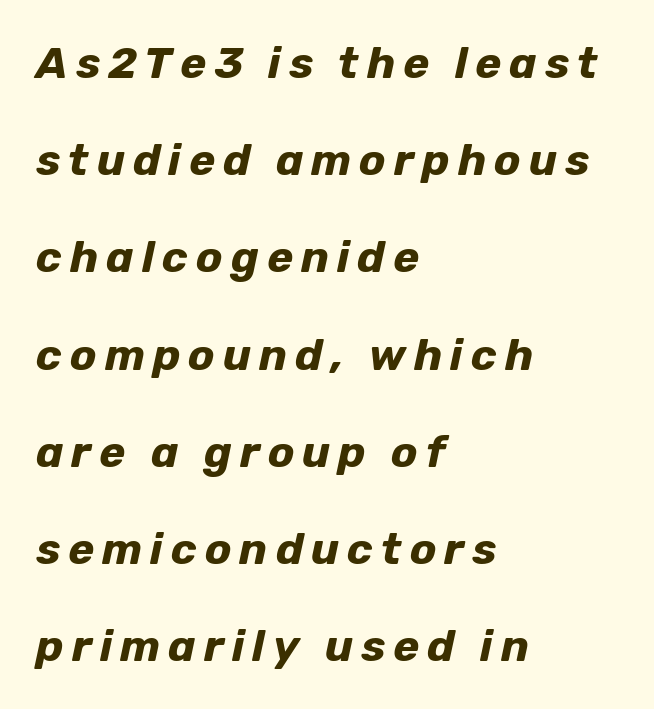
The image shows 44 px bold type, italic (leaning right); set left-aligned, loose line spacing (2.21x), not underlined; low stroke contrast and a medium x-height.
